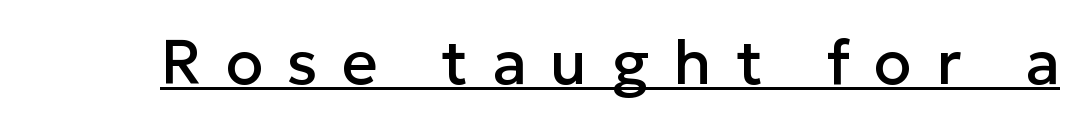
Quick note: not italic, upright. The letters are spread apart with noticeably loose tracking. Character widths vary here, with narrow letters taking less room than wide ones. Observe the absence of serifs on each vertical stroke in this sample. This rendering features underlined lettering.
